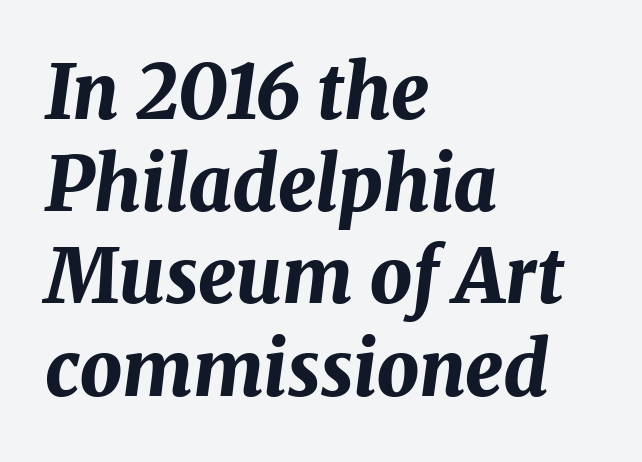
Q: Is the text bold? A: Yes.
Q: Is the text italic (slanted)? A: Yes, it leans right by about 8 degrees.
Q: Is the text underlined? A: No.
Q: How is the paragraph aligned? A: Left-aligned.
Q: Is the spacing between letters normal or unusually wide? A: Normal.
Q: Width (condensed, normal, or wide)? A: Normal.
Q: Stroke contrast? A: Medium.
Q: x-height? A: Medium.
Q: Monospaced? A: No.
